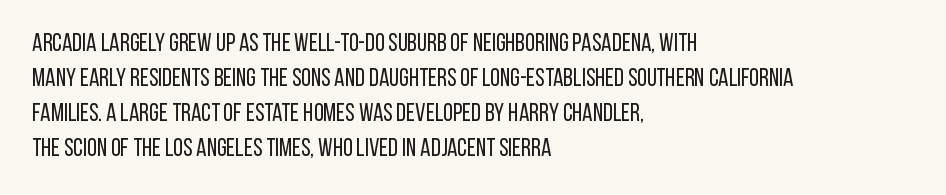
Q: Is the text bold? A: No.
Q: Is the text italic (slanted)? A: No, it is upright.
Q: Is the text underlined? A: No.
Q: How is the paragraph aligned? A: Left-aligned.
Q: Is the spacing between letters normal or unusually wide? A: Normal.
Q: Is the spacing between lines tight, normal or loose? A: Normal.
